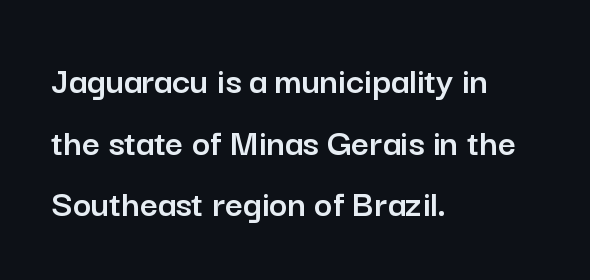
The image shows 39 px sans-serif type, upright; set left-aligned, normal line spacing (1.58x), normal letter spacing, not underlined; low stroke contrast and a medium x-height.
